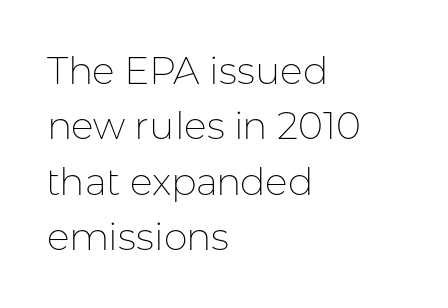
The image shows 38 px thin sans-serif type, upright; set left-aligned, normal line spacing (1.46x), normal letter spacing, not underlined; low stroke contrast and a medium x-height.
